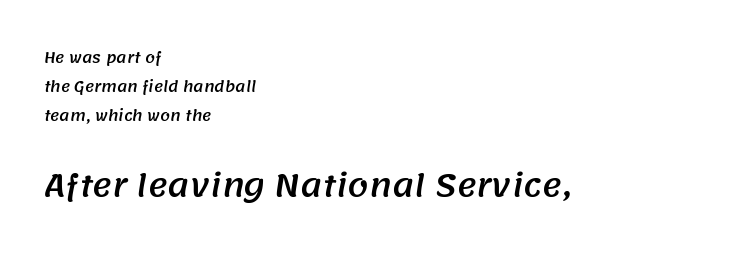
{"serif": "no", "width": "normal", "stroke_contrast": "medium", "x_height": "large", "monospaced": "no", "underline": "no", "align": "left", "line_spacing": "loose", "line_spacing_ratio": 2.06, "letter_spacing": "normal", "letter_spacing_em": 0.0, "larger_block": "second", "size_ratio": 2.14, "glyph_px": 30}
